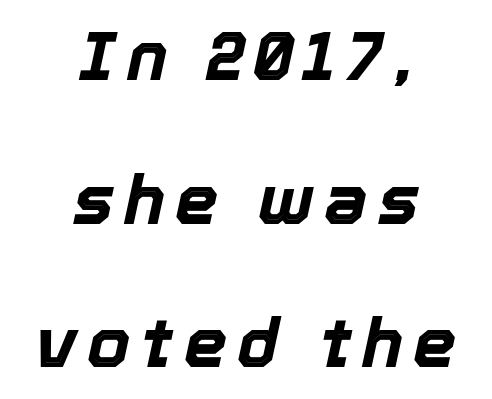
{"italic": "yes", "lean": "right", "slant_degrees": 12, "bold": "yes", "weight": "bold", "width": "normal", "x_height": "medium", "monospaced": "no", "underline": "no", "align": "center", "line_spacing": "loose", "line_spacing_ratio": 2.08, "glyph_px": 69}
